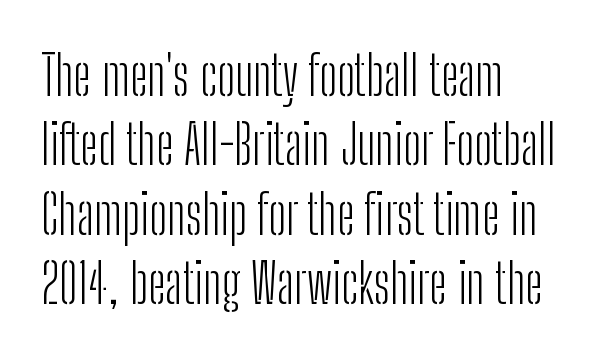
Weight: in the light-to-regular range. Observe the absence of serifs on each vertical stroke in this sample. Regarding leading, the lines here are spaced in the standard way. Style check: upright. The specimen omits any rule beneath the text block's lines.
